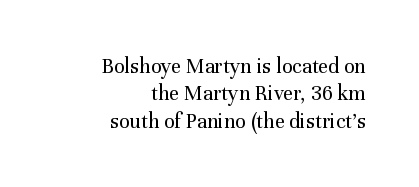
Q: Is the text bold? A: No.
Q: Is the text italic (slanted)? A: No, it is upright.
Q: Is the text underlined? A: No.
Q: How is the paragraph aligned? A: Right-aligned.
Q: Is the spacing between letters normal or unusually wide? A: Normal.
